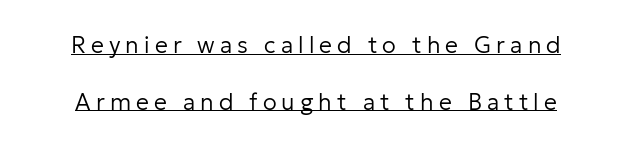
Q: Is the text bold? A: No.
Q: Is the text italic (slanted)? A: No, it is upright.
Q: Is the text underlined? A: Yes.
Q: Is the spacing between letters normal or unusually wide? A: Unusually wide.
Q: Is the spacing between lines tight, normal or loose? A: Loose.
